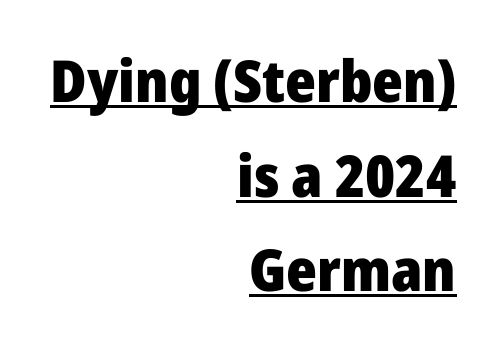
{"serif": "no", "italic": "no", "bold": "yes", "weight": "heavy", "width": "normal", "stroke_contrast": "low", "x_height": "medium", "monospaced": "no", "underline": "yes", "align": "right", "line_spacing": "normal", "line_spacing_ratio": 1.63, "letter_spacing": "normal", "letter_spacing_em": 0.0, "glyph_px": 58}
